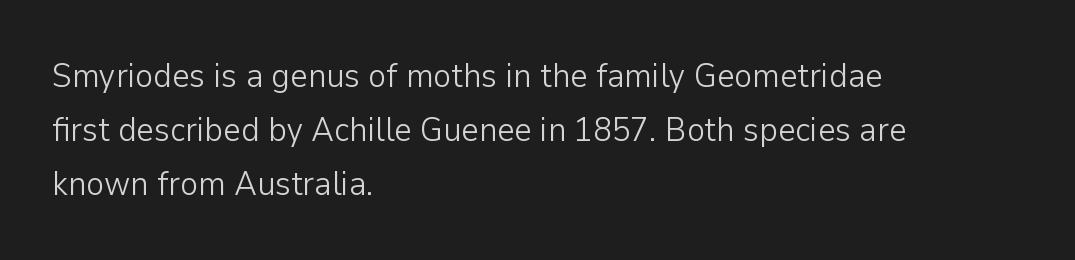
The image shows 34 px light sans-serif type, upright; set left-aligned, normal line spacing (1.59x), normal letter spacing, not underlined; low stroke contrast and a medium x-height.
